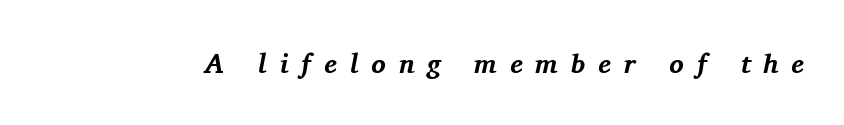
Q: Is the text bold? A: Yes.
Q: Is the text italic (slanted)? A: Yes, it leans right by about 11 degrees.
Q: Is the text underlined? A: No.
Q: Is the spacing between letters normal or unusually wide? A: Unusually wide.
